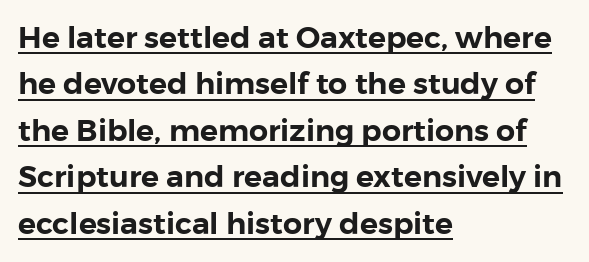
Q: Is the text italic (slanted)? A: No, it is upright.
Q: Is the typeface a serif or a sans-serif typeface? A: Sans-serif.
Q: Is the text underlined? A: Yes.
Q: How is the paragraph aligned? A: Left-aligned.
Q: Is the spacing between letters normal or unusually wide? A: Normal.
Q: Is the spacing between lines tight, normal or loose? A: Normal.
Q: Width (condensed, normal, or wide)? A: Normal.
Q: Stroke contrast? A: Low.
Q: x-height? A: Medium.
Q: Monospaced? A: No.
